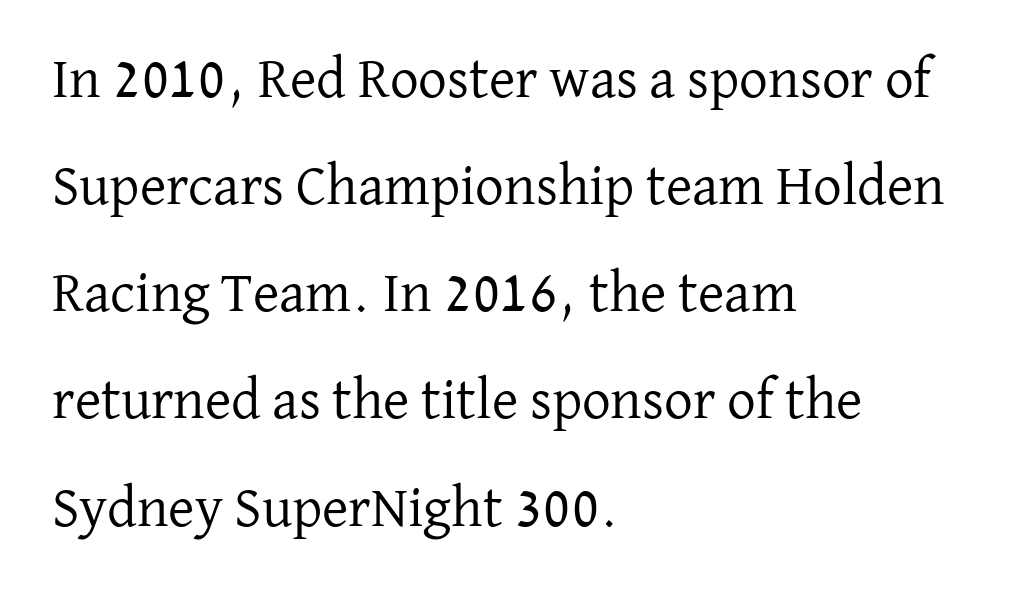
Q: Is the text bold? A: No.
Q: Is the text italic (slanted)? A: No, it is upright.
Q: Is the typeface a serif or a sans-serif typeface? A: Serif.
Q: Is the text underlined? A: No.
Q: How is the paragraph aligned? A: Left-aligned.
Q: Is the spacing between letters normal or unusually wide? A: Normal.
Q: Width (condensed, normal, or wide)? A: Normal.
Q: Stroke contrast? A: Low.
Q: x-height? A: Medium.
Q: Monospaced? A: No.
